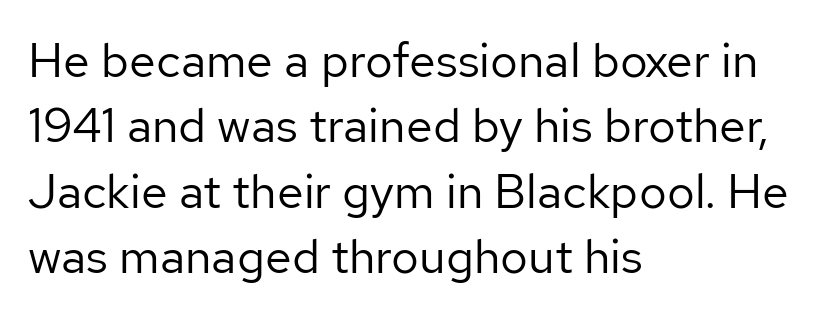
The image shows 48 px regular-weight sans-serif type, upright; set left-aligned, normal line spacing (1.36x), normal letter spacing, not underlined; low stroke contrast and a medium x-height.
